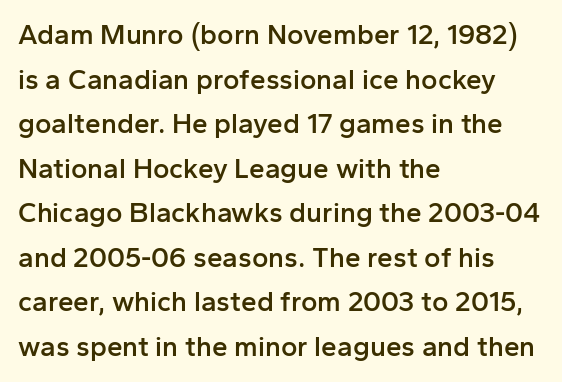
The image shows 28 px semibold sans-serif type, upright; set left-aligned, normal line spacing (1.59x), normal letter spacing, not underlined; low stroke contrast and a medium x-height.
